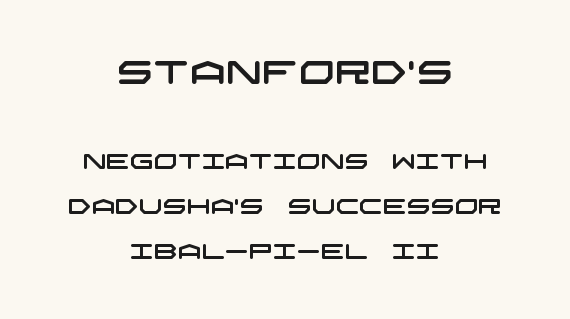
{"serif": "no", "width": "wide", "stroke_contrast": "low", "x_height": "large", "underline": "no", "align": "center", "line_spacing": "loose", "line_spacing_ratio": 2.16, "letter_spacing": "normal", "letter_spacing_em": 0.0, "larger_block": "first", "size_ratio": 1.52, "glyph_px": 32}
